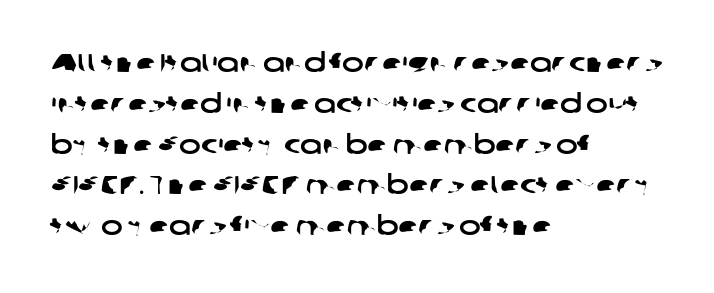
Q: Is the text underlined? A: No.
Q: How is the paragraph aligned? A: Left-aligned.
Q: Is the spacing between letters normal or unusually wide? A: Normal.
Q: Is the spacing between lines tight, normal or loose? A: Normal.
